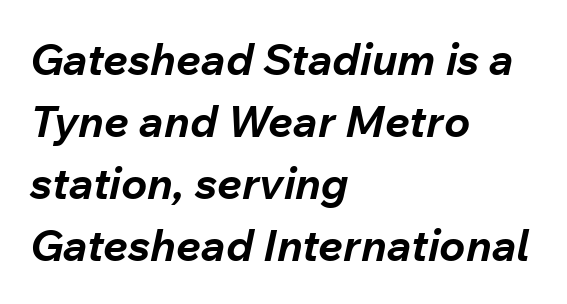
{"italic": "yes", "lean": "right", "slant_degrees": 12, "bold": "yes", "weight": "bold", "width": "normal", "stroke_contrast": "low", "x_height": "medium", "monospaced": "no", "underline": "no", "align": "left", "line_spacing": "normal", "line_spacing_ratio": 1.41, "letter_spacing": "normal", "letter_spacing_em": 0.0, "glyph_px": 44}
